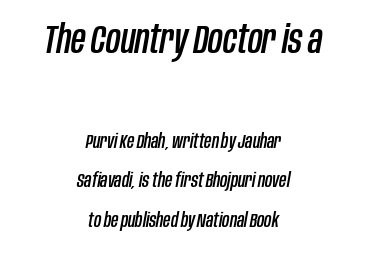
The text carries the slant typical of an italic or oblique font. The strip under each line holds only bare page. Short note: letters normally spaced. Varying glyph widths throughout — classic text-font behaviour. Horizontal bands of white between lines are thick stripes.
